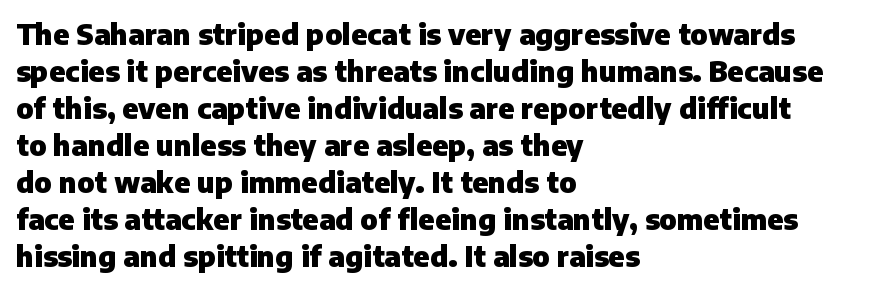
{"serif": "no", "italic": "no", "bold": "yes", "weight": "heavy", "width": "normal", "stroke_contrast": "low", "x_height": "medium", "monospaced": "no", "underline": "no", "align": "left", "line_spacing": "normal", "line_spacing_ratio": 1.32, "letter_spacing": "normal", "letter_spacing_em": 0.0, "glyph_px": 28}
